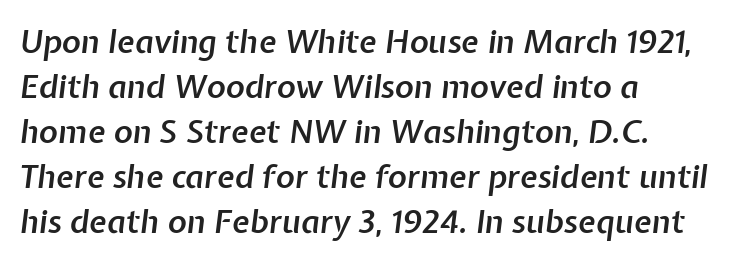
Q: Is the text bold? A: Semi-bold.
Q: Is the text italic (slanted)? A: Yes, it leans right by about 7 degrees.
Q: Is the text underlined? A: No.
Q: How is the paragraph aligned? A: Left-aligned.
Q: Is the spacing between letters normal or unusually wide? A: Normal.
Q: Is the spacing between lines tight, normal or loose? A: Normal.
Q: Width (condensed, normal, or wide)? A: Normal.
Q: Stroke contrast? A: Low.
Q: x-height? A: Medium.
Q: Monospaced? A: No.
